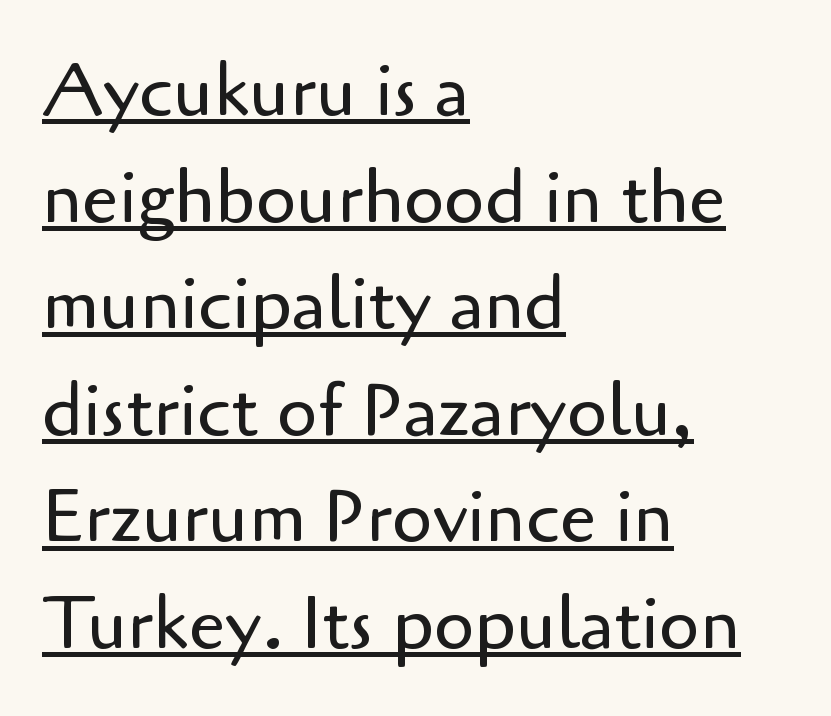
{"serif": "no", "italic": "no", "bold": "no", "weight": "regular", "width": "normal", "stroke_contrast": "low", "x_height": "small", "monospaced": "no", "underline": "yes", "align": "left", "line_spacing": "normal", "line_spacing_ratio": 1.46, "letter_spacing": "normal", "letter_spacing_em": 0.0, "glyph_px": 73}
